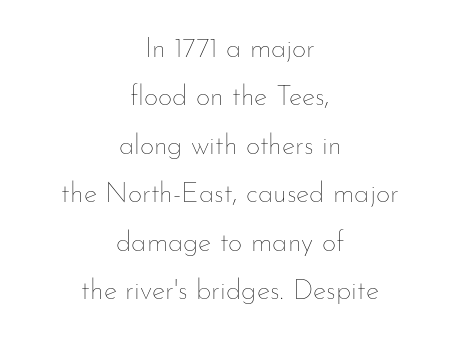
The image shows 28 px thin type, upright; set centered, line spacing 1.73x, normal letter spacing, not underlined; low stroke contrast and a small x-height.
